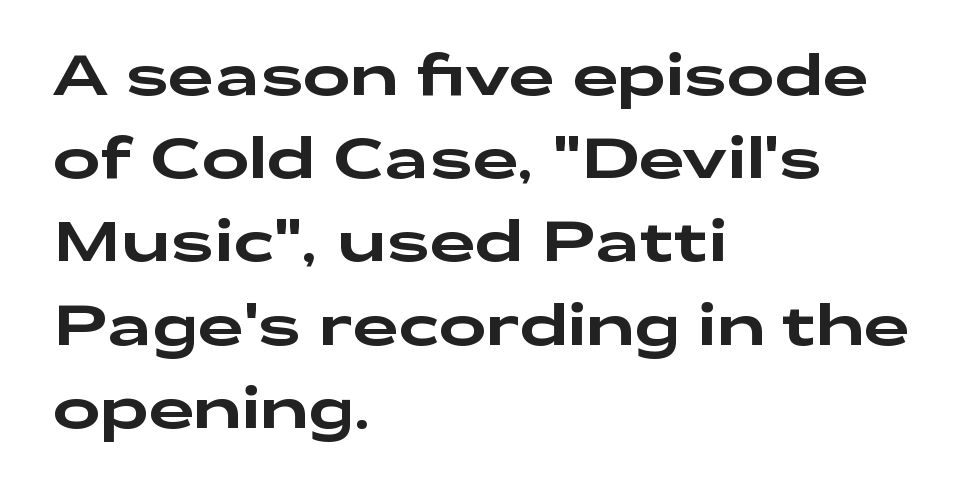
{"serif": "no", "italic": "no", "width": "wide", "stroke_contrast": "low", "x_height": "medium", "monospaced": "no", "underline": "no", "align": "left", "line_spacing": "normal", "line_spacing_ratio": 1.46, "letter_spacing": "normal", "letter_spacing_em": 0.0, "glyph_px": 57}
